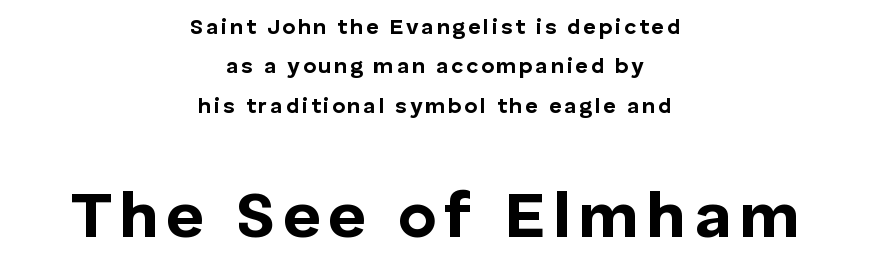
The image shows 65 px bold sans-serif type, upright; set centered, line spacing 1.79x, not underlined; the second (bottom) block is 2.95x larger; low stroke contrast and a medium x-height.
